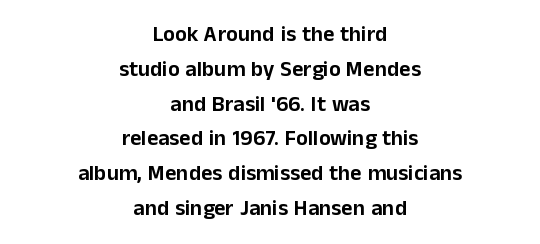
The type sits square on the baseline with zero lean. A centered setting, common on invitations and titles, is used for this passage. Words float on clear page, feet unadorned. Observe the ordinary spacing: letters are neighbours, not strangers. Whoever set this chose a conventional vertical rhythm.
